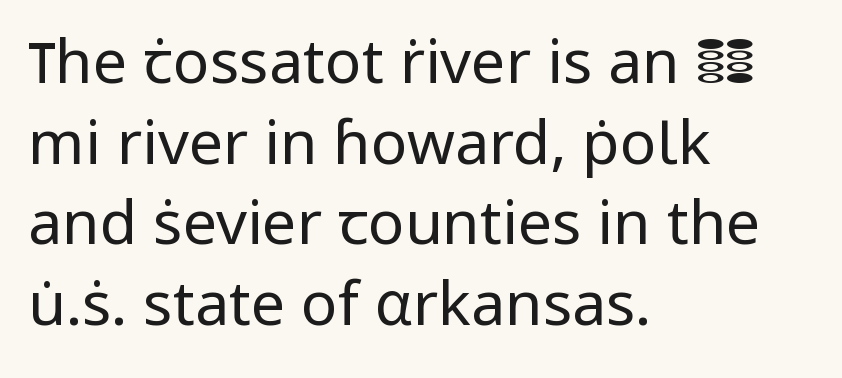
Looks like regular typesetting: each glyph gets only the width it needs. Caption: standard tracking, unaltered. Line spacing here is normal. Caption: multi-line text, flush left, ragged right. The face looks like a standard text weight, possibly lighter. Examine the stroke ends and you'll find no serifs.
